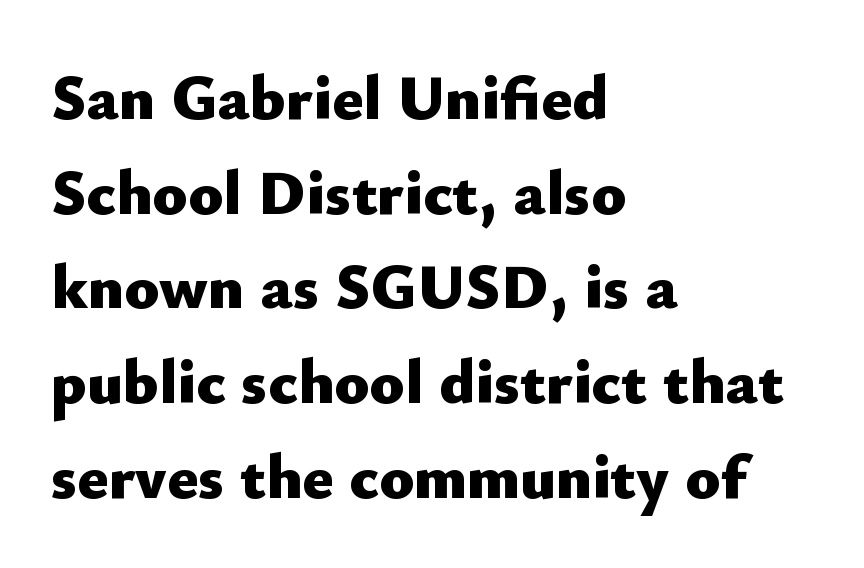
Q: Is the text bold? A: Yes.
Q: Is the text italic (slanted)? A: No, it is upright.
Q: Is the typeface a serif or a sans-serif typeface? A: Sans-serif.
Q: Is the text underlined? A: No.
Q: How is the paragraph aligned? A: Left-aligned.
Q: Is the spacing between letters normal or unusually wide? A: Normal.
Q: Is the spacing between lines tight, normal or loose? A: Normal.
Q: Width (condensed, normal, or wide)? A: Normal.
Q: Stroke contrast? A: Low.
Q: x-height? A: Small.
Q: Monospaced? A: No.
